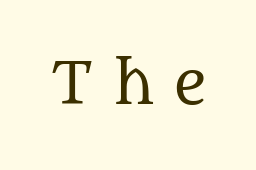
Q: Is the text bold? A: No.
Q: Is the text italic (slanted)? A: No, it is upright.
Q: Is the typeface a serif or a sans-serif typeface? A: Serif.
Q: Is the text underlined? A: No.
Q: Is the spacing between letters normal or unusually wide? A: Unusually wide.
Q: Width (condensed, normal, or wide)? A: Normal.
Q: Stroke contrast? A: Medium.
Q: x-height? A: Large.
Q: Monospaced? A: No.
